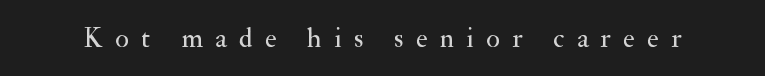
Q: Is the text bold? A: No.
Q: Is the text italic (slanted)? A: No, it is upright.
Q: Is the typeface a serif or a sans-serif typeface? A: Serif.
Q: Is the text underlined? A: No.
Q: Is the spacing between letters normal or unusually wide? A: Unusually wide.
Q: Width (condensed, normal, or wide)? A: Normal.
Q: Stroke contrast? A: Medium.
Q: x-height? A: Small.
Q: Monospaced? A: No.
